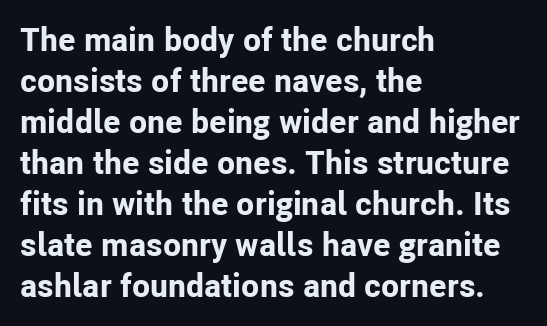
The image shows 33 px bold sans-serif type, upright; set left-aligned, line spacing 1.24x, normal letter spacing, not underlined; low stroke contrast and a medium x-height.
